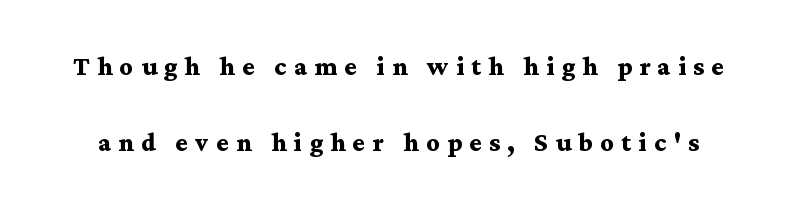
You could not count columns in this text — the font is proportionally spaced. Caption: expanded tracking, letters set apart. The lines are spread far apart with generous leading. Ascenders rise straight up at ninety degrees. Check under the words: just untouched page. Chunky letters — that's bold for sure.
